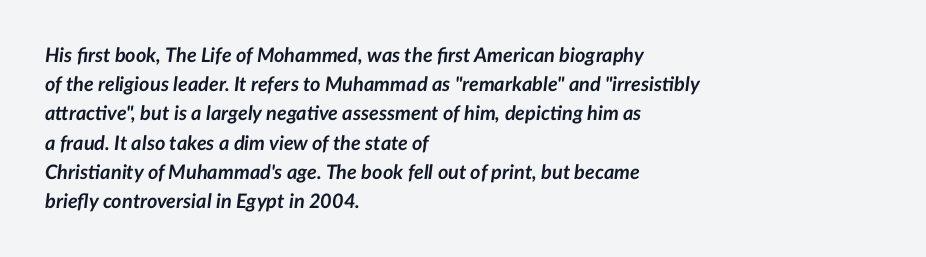
The rows are spaced the way most documents space them. Pretty heavy lettering here — definitely bold. Plain, unruled lines of type. Leftover space on each line is placed entirely after the last word. Each word holds together tightly as a unit, with standard inter-letter gaps.
